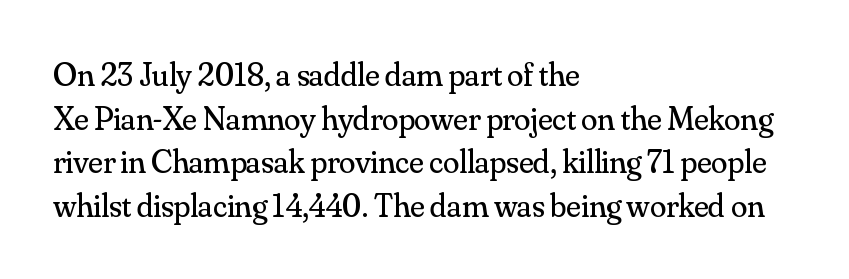
Q: Is the text bold? A: No.
Q: Is the text italic (slanted)? A: No, it is upright.
Q: Is the typeface a serif or a sans-serif typeface? A: Serif.
Q: Is the text underlined? A: No.
Q: How is the paragraph aligned? A: Left-aligned.
Q: Is the spacing between letters normal or unusually wide? A: Normal.
Q: Is the spacing between lines tight, normal or loose? A: Normal.
Q: Width (condensed, normal, or wide)? A: Normal.
Q: Stroke contrast? A: Medium.
Q: x-height? A: Small.
Q: Monospaced? A: No.
